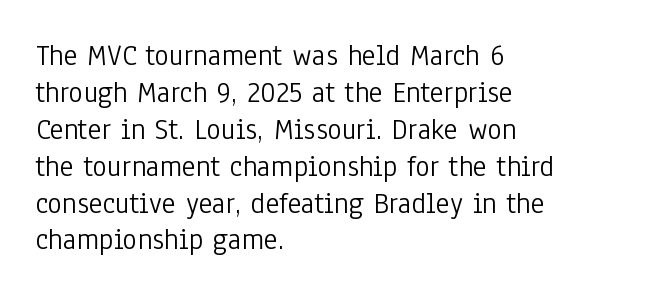
Q: Is the text bold? A: No.
Q: Is the text italic (slanted)? A: No, it is upright.
Q: Is the typeface a serif or a sans-serif typeface? A: Sans-serif.
Q: Is the text underlined? A: No.
Q: How is the paragraph aligned? A: Left-aligned.
Q: Is the spacing between letters normal or unusually wide? A: Normal.
Q: Width (condensed, normal, or wide)? A: Condensed.
Q: Stroke contrast? A: Low.
Q: x-height? A: Medium.
Q: Monospaced? A: No.
